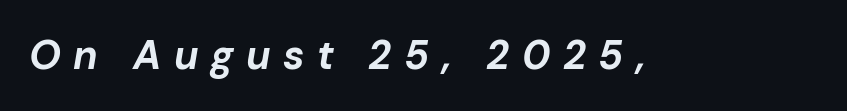
{"italic": "yes", "lean": "right", "slant_degrees": 10, "bold": "yes", "weight": "bold", "width": "normal", "stroke_contrast": "low", "x_height": "medium", "monospaced": "no", "underline": "no", "letter_spacing": "wide", "letter_spacing_em": 0.31, "glyph_px": 40}
